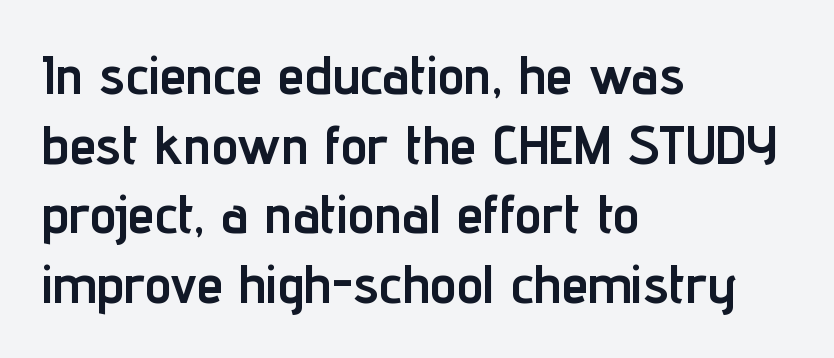
The image shows 54 px semibold, condensed sans-serif type, upright; set left-aligned, normal line spacing (1.29x), normal letter spacing, not underlined; low stroke contrast and a medium x-height.
